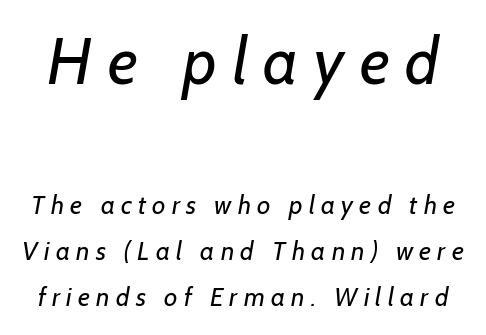
The initial chunk of copy outweighs the following chunk in type size. What kind of face is this? One without serifs — a sans. No letter is thick-stroked: the sample isn't bold. The space beneath each line is pristine and unruled. The face used here is proportionally spaced, like ordinary book or web type. Observe the wide spacing: letters keep a clear distance from each other.
